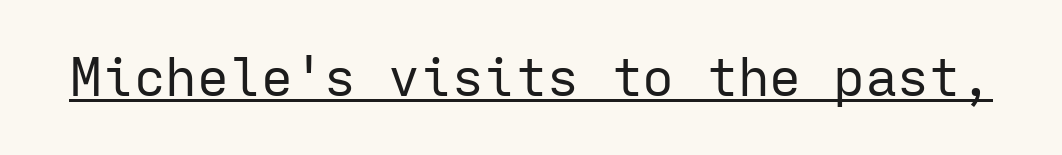
The image shows 53 px regular-weight sans-serif type, upright, monospaced; set normal letter spacing, underlined; low stroke contrast and a medium x-height.
